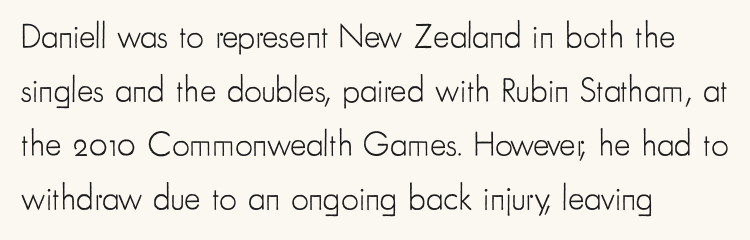
{"serif": "no", "italic": "no", "bold": "no", "weight": "light", "width": "condensed", "stroke_contrast": "low", "x_height": "small", "monospaced": "no", "underline": "no", "align": "left", "line_spacing": "normal", "line_spacing_ratio": 1.54, "letter_spacing": "normal", "letter_spacing_em": 0.0, "glyph_px": 35}
